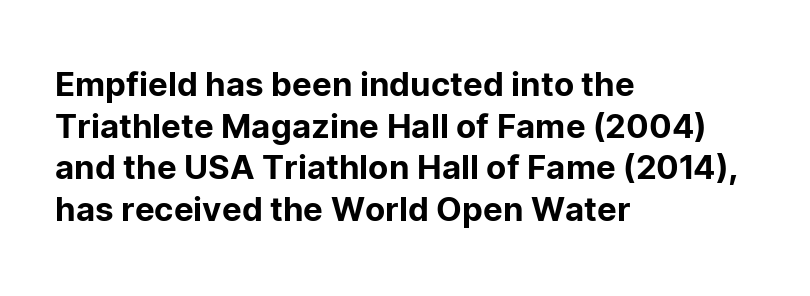
What's the leading like? Ordinary, nothing unusual. Caption: multi-line text, flush left, ragged right. This is sans-serif lettering, the kind often seen on screens and signage. This sample has the flowing, uneven cadence of proportional lettering. This sample uses an upright cut, with every glyph sitting square on the baseline. Inter-character spacing is left at the font's built-in metrics.
